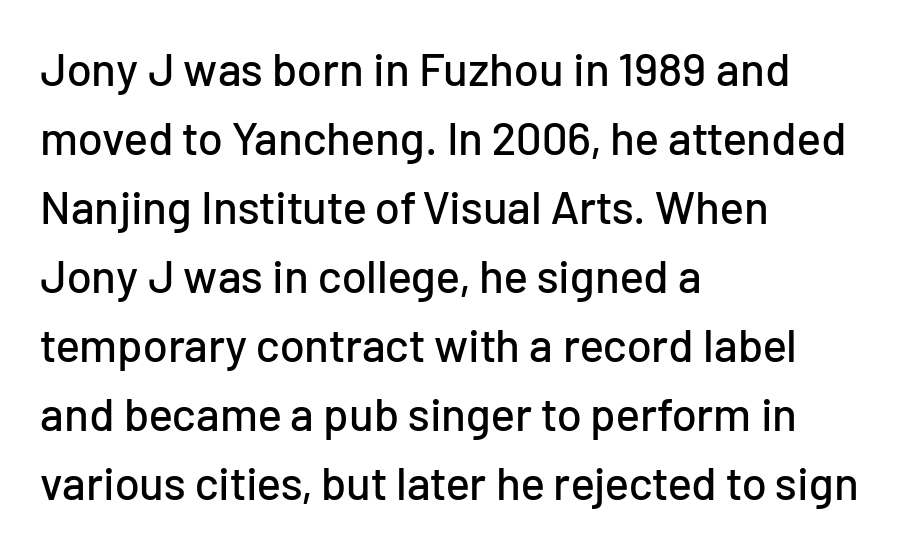
{"serif": "no", "italic": "no", "width": "normal", "stroke_contrast": "low", "x_height": "medium", "monospaced": "no", "underline": "no", "align": "left", "line_spacing": "normal", "line_spacing_ratio": 1.5, "letter_spacing": "normal", "letter_spacing_em": 0.0, "glyph_px": 46}
